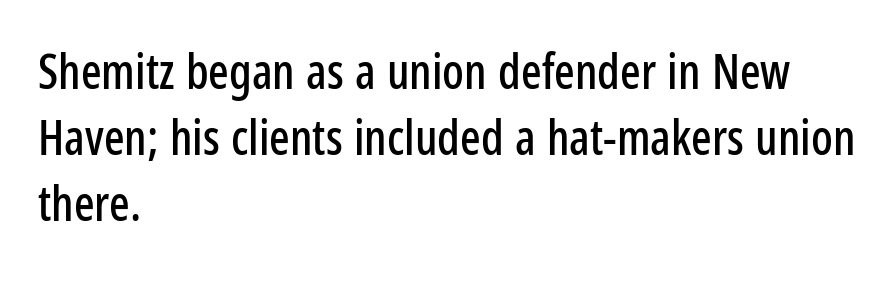
Q: Is the text italic (slanted)? A: No, it is upright.
Q: Is the typeface a serif or a sans-serif typeface? A: Sans-serif.
Q: Is the text underlined? A: No.
Q: How is the paragraph aligned? A: Left-aligned.
Q: Is the spacing between letters normal or unusually wide? A: Normal.
Q: Is the spacing between lines tight, normal or loose? A: Normal.
Q: Width (condensed, normal, or wide)? A: Condensed.
Q: Stroke contrast? A: Low.
Q: x-height? A: Medium.
Q: Monospaced? A: No.
